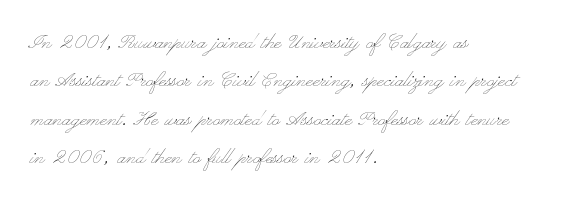
The image shows 25 px text type; set left-aligned, normal line spacing (1.54x), normal letter spacing, not underlined.
